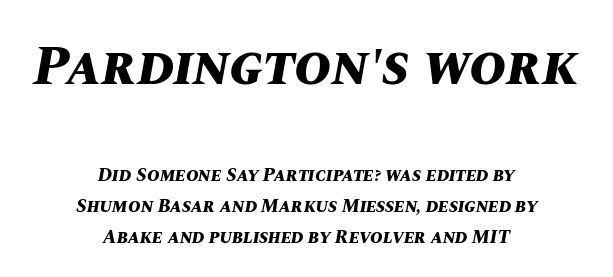
Q: Is the text bold? A: Yes.
Q: Is the text italic (slanted)? A: Yes, it leans right by about 10 degrees.
Q: Is the text underlined? A: No.
Q: How is the paragraph aligned? A: Centered.
Q: Is the spacing between letters normal or unusually wide? A: Normal.
Q: Is the spacing between lines tight, normal or loose? A: Normal.
Q: Which block of text is set in a larger size, the first (top) or the second (bottom)? A: The first (top) one.
Q: Width (condensed, normal, or wide)? A: Normal.
Q: Stroke contrast? A: Medium.
Q: x-height? A: Large.
Q: Monospaced? A: No.
